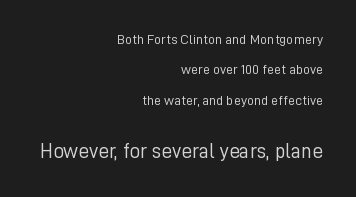
{"italic": "no", "bold": "no", "underline": "no", "align": "right", "line_spacing": "loose", "line_spacing_ratio": 2.17, "letter_spacing": "normal", "letter_spacing_em": 0.0, "larger_block": "second", "size_ratio": 1.5, "glyph_px": 21}
